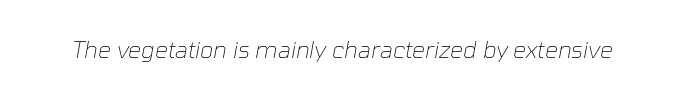
{"italic": "yes", "lean": "right", "slant_degrees": 10, "bold": "no", "underline": "no", "letter_spacing": "normal", "letter_spacing_em": 0.0, "glyph_px": 23}
